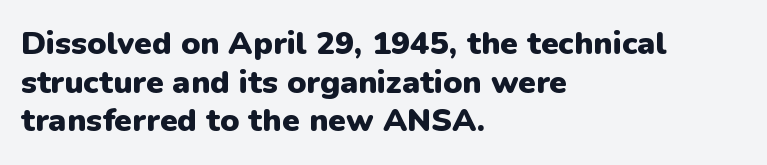
Beneath every word, the page is bare. The gaps between neighbouring characters are ordinary and unremarkable. Is the type bold? Yes — the strokes are clearly thick and heavy. Letterform terminals end flat and unadorned throughout the passage.
